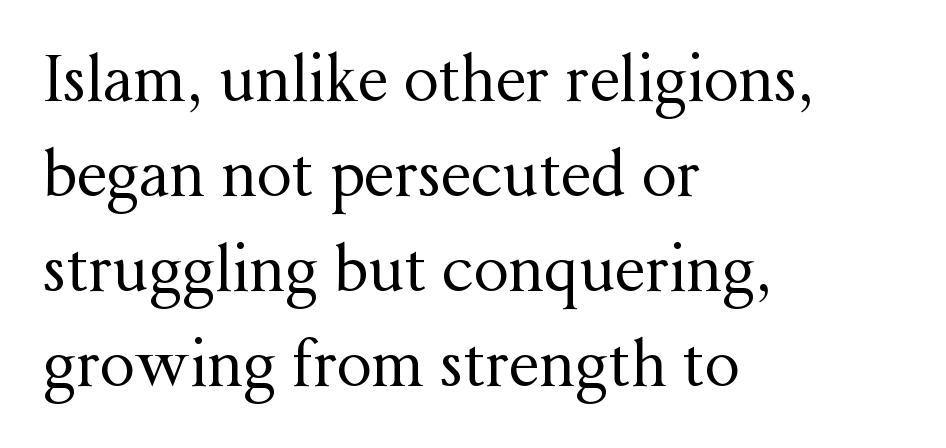
The text was rendered using a seriffed face with decorative stroke endings. Just letters on the line, the space beneath them empty. The gaps between neighbouring characters are ordinary and unremarkable. Summary of vertical rhythm: regular, with standard interline spacing.
